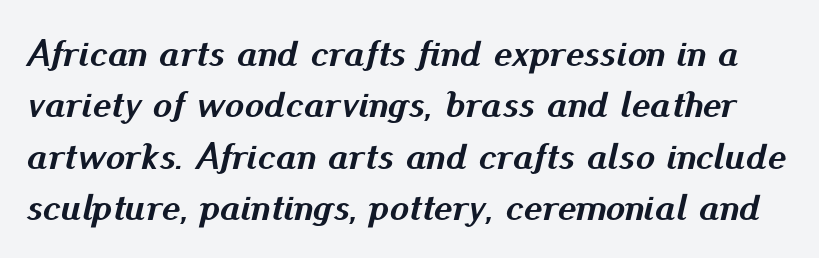
The image shows 39 px semibold type, italic (leaning right); set normal line spacing (1.32x), normal letter spacing, not underlined; medium stroke contrast and a small x-height.
